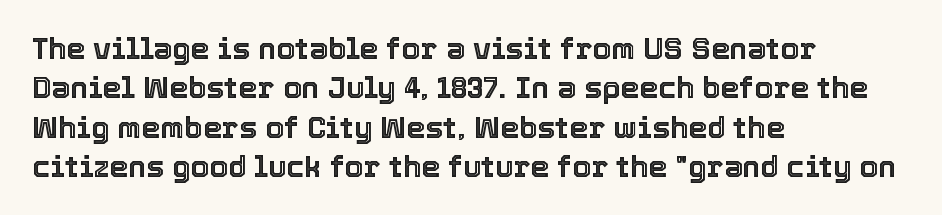
The image shows 30 px text type, upright; set left-aligned, normal line spacing (1.31x), normal letter spacing, not underlined; a medium x-height.
